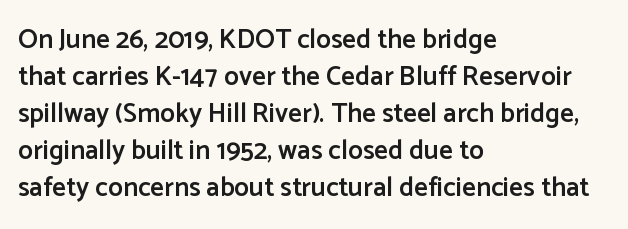
Nobody touched the tracking dial on this one. The space between consecutive lines is moderate. The area under the type is left untouched. Posture: straight, roman, zero tilt. The glyphs have the mass of a demibold cut, below bold.
